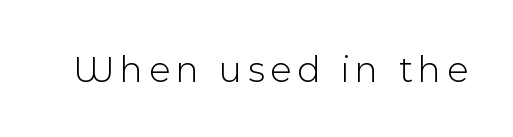
Q: Is the text bold? A: No.
Q: Is the text italic (slanted)? A: No, it is upright.
Q: Is the typeface a serif or a sans-serif typeface? A: Sans-serif.
Q: Is the text underlined? A: No.
Q: Width (condensed, normal, or wide)? A: Normal.
Q: x-height? A: Medium.
Q: Monospaced? A: No.
